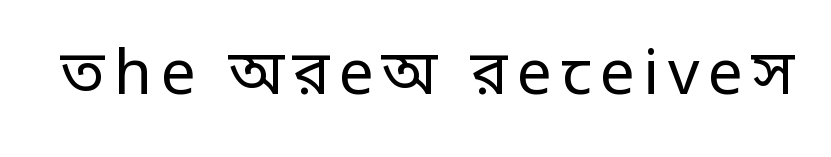
The image shows 62 px regular-weight sans-serif type, upright; set not underlined; low stroke contrast and a large x-height.
